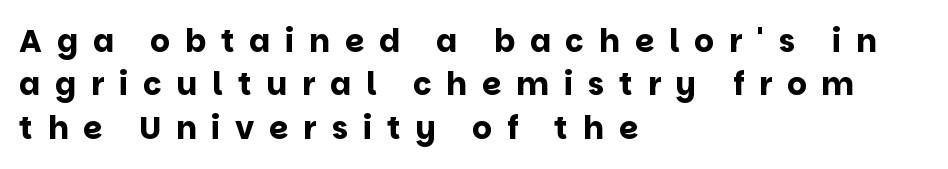
The image shows 31 px bold sans-serif type, upright; set left-aligned, normal line spacing (1.4x), unusually wide letter spacing (+0.48 em), not underlined; low stroke contrast and a large x-height.
